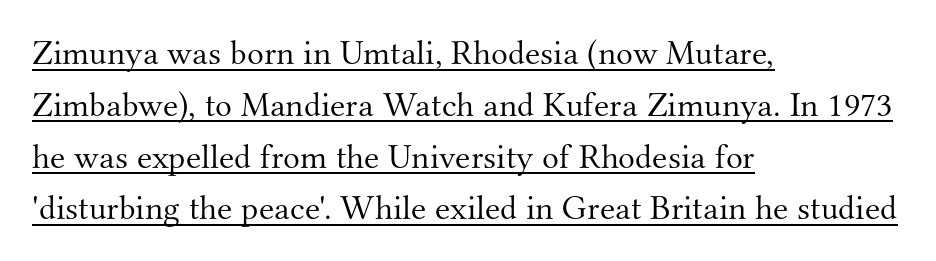
The leading is moderate, giving the passage an even texture. Counters stay open thanks to moderate or lighter strokes. Do the characters align in a grid? No, the font is proportional. To sum up the face: it has serifs. This sample uses plain, unmodified letter spacing. Alignment: flush left.
